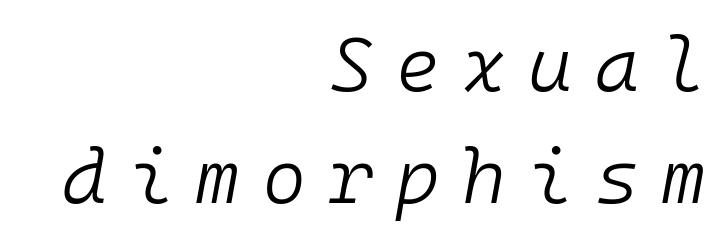
Glyph-to-glyph distance is far greater than everyday printed text. Monospaced: the letters line up in strict vertical columns. Any mark beneath the type? The region is blank. The font sits on the lighter half of the weight spectrum, regular included.
